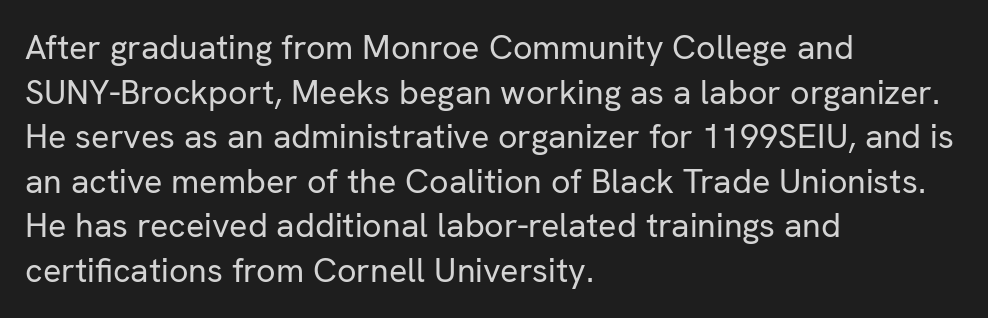
Unlike a traditional serif, this face leaves its strokes unadorned. This is roman type, the default non-slanted kind. Leading matches the norm, producing a regular column. Compared with a typical body face, this is equally light or lighter still. Is this a fixed-width face? No — the glyphs have proportional, varying widths.
